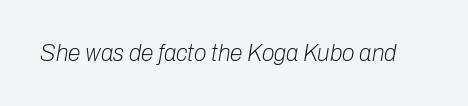
{"italic": "yes", "lean": "right", "slant_degrees": 10, "bold": "no", "underline": "no", "letter_spacing": "normal", "letter_spacing_em": 0.0, "glyph_px": 23}
